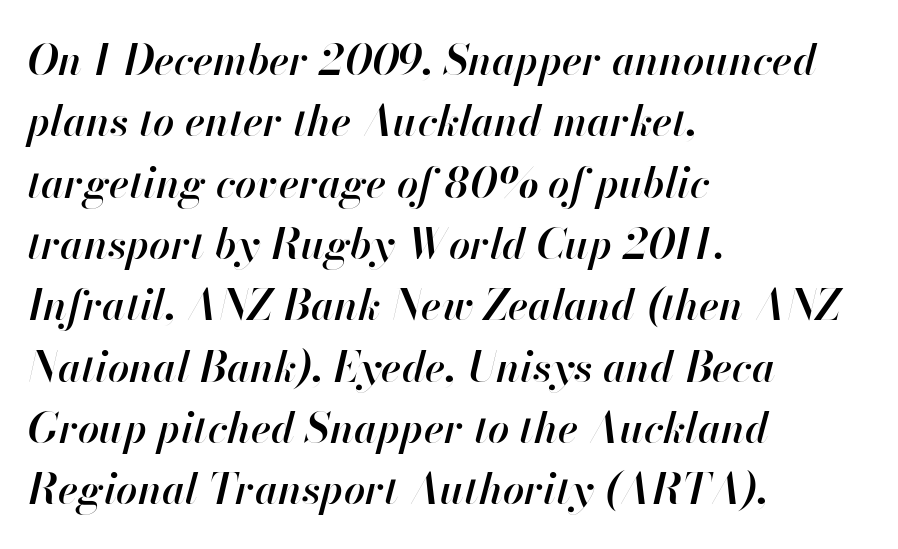
{"italic": "yes", "lean": "right", "slant_degrees": 13, "bold": "semi", "weight": "semibold", "width": "normal", "stroke_contrast": "high", "x_height": "small", "monospaced": "no", "underline": "no", "align": "left", "line_spacing": "normal", "line_spacing_ratio": 1.46, "letter_spacing": "normal", "letter_spacing_em": 0.0, "glyph_px": 42}
